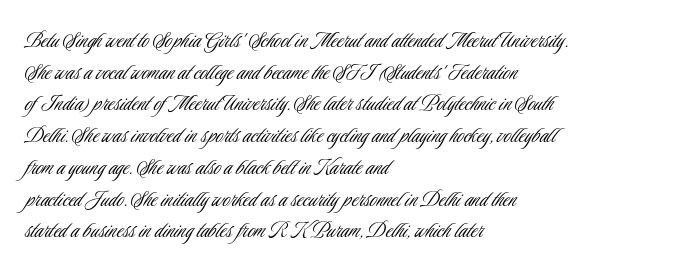
Q: Is the text bold? A: No.
Q: Is the text italic (slanted)? A: Yes.
Q: Is the text underlined? A: No.
Q: How is the paragraph aligned? A: Left-aligned.
Q: Is the spacing between letters normal or unusually wide? A: Normal.
Q: Is the spacing between lines tight, normal or loose? A: Normal.
